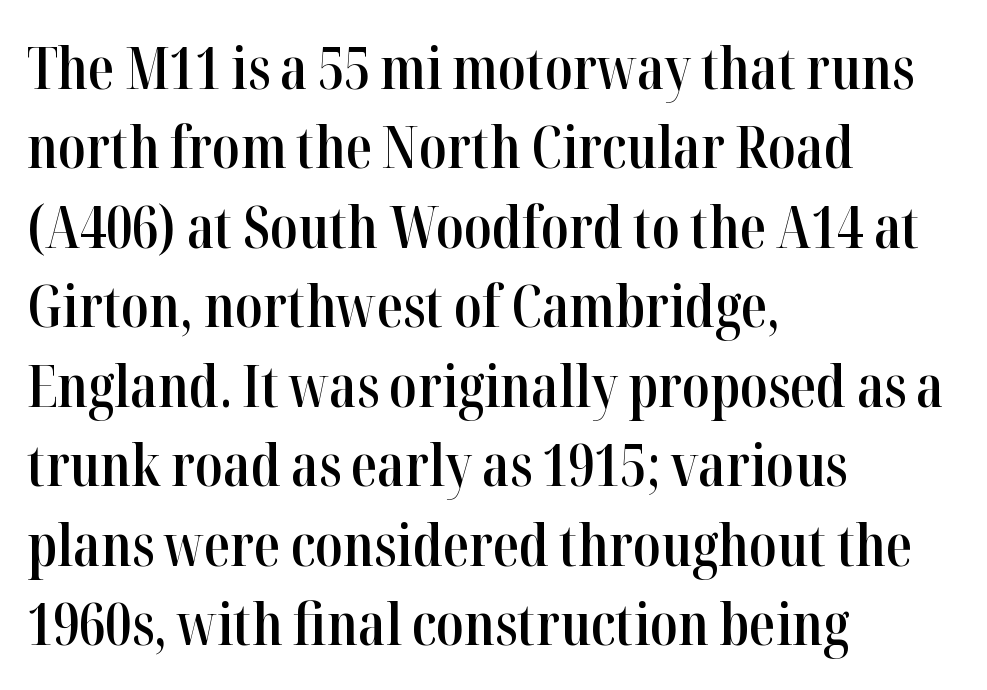
The image shows 58 px semibold, condensed serif type, upright; set left-aligned, normal line spacing (1.37x), normal letter spacing, not underlined; high stroke contrast and a medium x-height.
